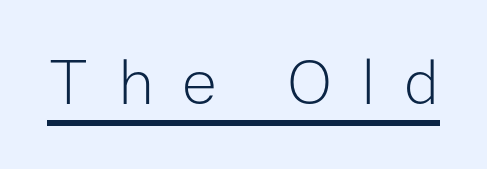
A typesetter would label this face a sans. Here the designer chose a conventional face with non-uniform glyph widths. No extra ink here — the face is not bold. The line texture is sparse and dotted thanks to wide tracking. Every character sits straight up, as roman type does.
